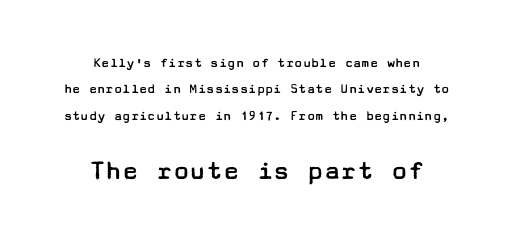
Q: Is the text bold? A: No.
Q: Is the text italic (slanted)? A: No, it is upright.
Q: Is the typeface a serif or a sans-serif typeface? A: Sans-serif.
Q: Is the text underlined? A: No.
Q: How is the paragraph aligned? A: Centered.
Q: Is the spacing between letters normal or unusually wide? A: Normal.
Q: Which block of text is set in a larger size, the first (top) or the second (bottom)? A: The second (bottom) one.
Q: Width (condensed, normal, or wide)? A: Wide.
Q: Stroke contrast? A: Low.
Q: x-height? A: Medium.
